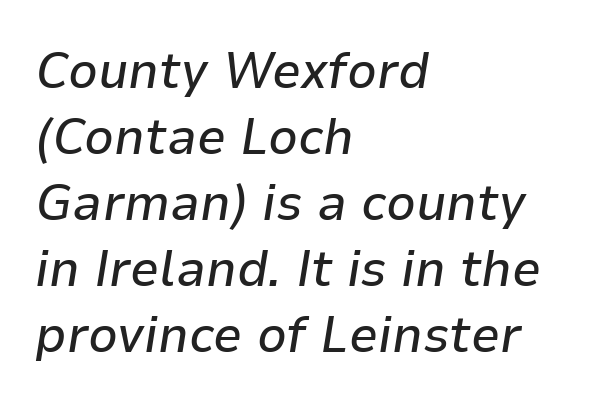
Q: Is the text italic (slanted)? A: Yes, it leans right by about 9 degrees.
Q: Is the text underlined? A: No.
Q: How is the paragraph aligned? A: Left-aligned.
Q: Is the spacing between letters normal or unusually wide? A: Normal.
Q: Is the spacing between lines tight, normal or loose? A: Normal.
Q: Width (condensed, normal, or wide)? A: Normal.
Q: Stroke contrast? A: Low.
Q: x-height? A: Medium.
Q: Monospaced? A: No.
